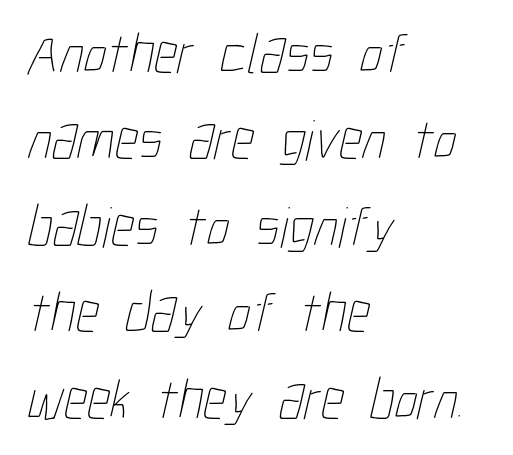
{"bold": "no", "weight": "thin", "width": "condensed", "stroke_contrast": "low", "x_height": "medium", "monospaced": "no", "underline": "no", "align": "left", "line_spacing": "normal", "line_spacing_ratio": 1.49, "letter_spacing": "normal", "letter_spacing_em": 0.0, "glyph_px": 58}
